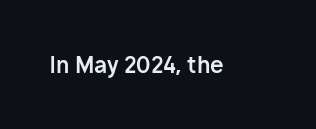
The image shows 22 px bold type, upright; set normal letter spacing, not underlined.
